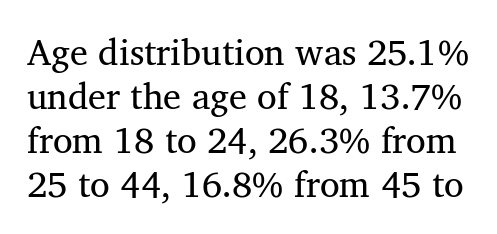
This sample uses an upright cut, with every glyph sitting square on the baseline. Nothing unusual about the tracking: characters are spaced as the font intends. The space beneath each line is pristine and unruled. Think of a printed novel: that variable character pitch is what you see here. Font category for this specimen: serif. Weight: regular or lighter.
